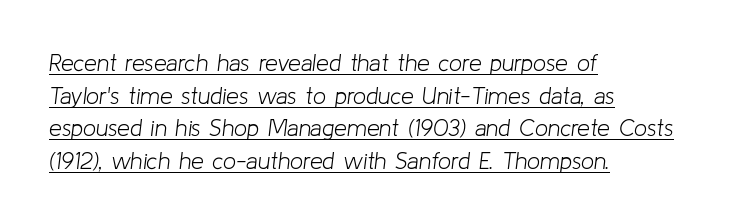
The image shows 23 px text type, italic (leaning right); set left-aligned, normal line spacing (1.42x), normal letter spacing, underlined.
